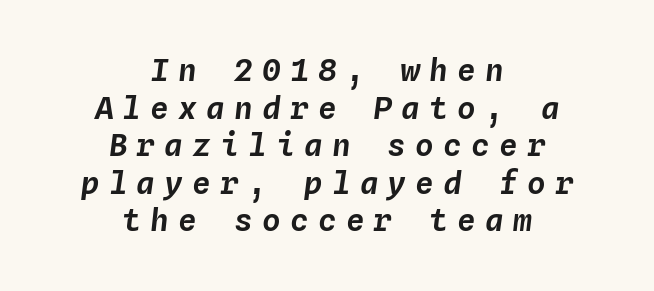
{"italic": "yes", "lean": "right", "slant_degrees": 4, "width": "normal", "stroke_contrast": "low", "x_height": "medium", "monospaced": "yes", "underline": "no", "align": "center", "line_spacing_ratio": 1.21, "letter_spacing": "wide", "letter_spacing_em": 0.3, "glyph_px": 31}
